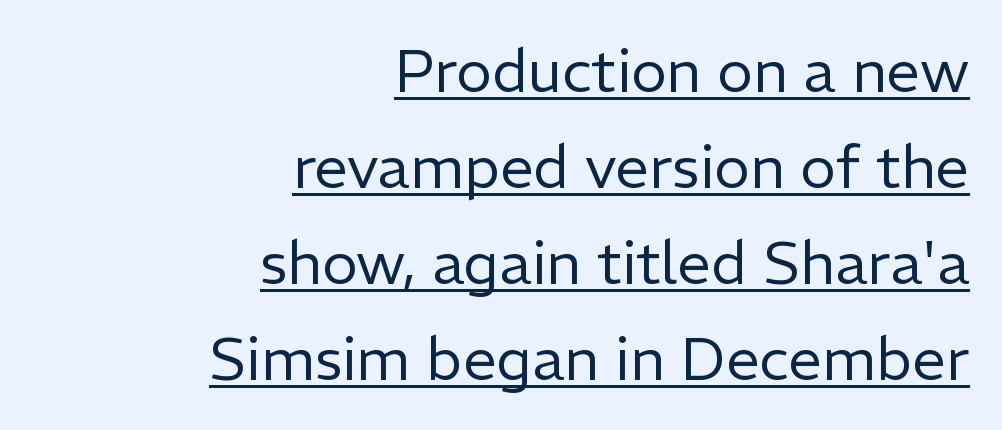
The image shows 60 px regular-weight sans-serif type, upright; set right-aligned, normal line spacing (1.6x), normal letter spacing, underlined; low stroke contrast and a medium x-height.
